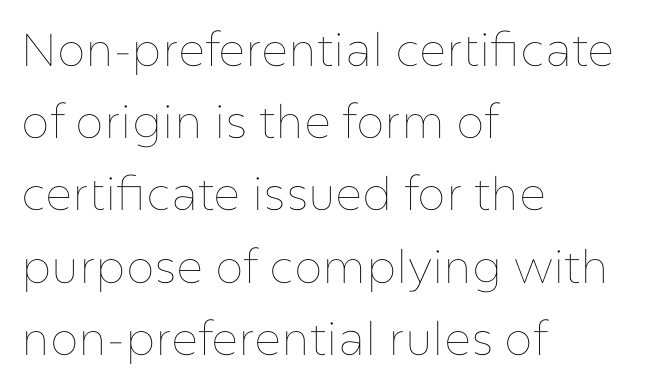
The vertical gap from one line to the next is medium. The passage shown has conventional tracking throughout. Stroke mass is kept to a normal reading level or below. The text block is weighted toward the left margin, trailing off unevenly rightward.
